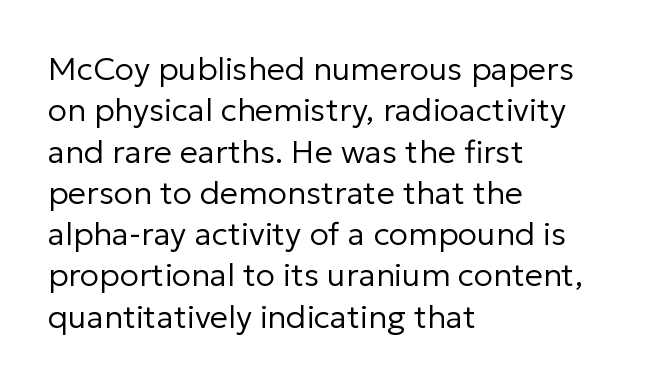
{"serif": "no", "italic": "no", "bold": "no", "weight": "regular", "width": "normal", "stroke_contrast": "low", "x_height": "medium", "monospaced": "no", "underline": "no", "align": "left", "line_spacing": "normal", "line_spacing_ratio": 1.29, "letter_spacing": "normal", "letter_spacing_em": 0.0, "glyph_px": 32}
